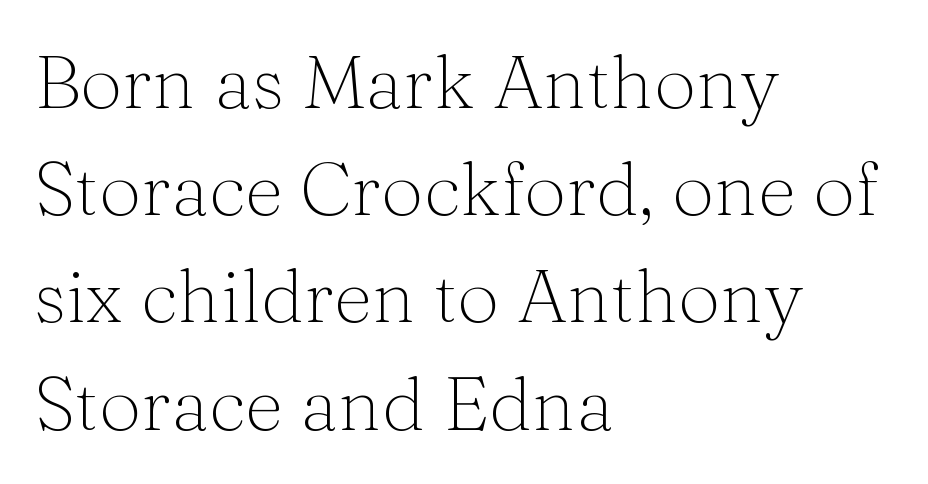
Observe the serifs anchoring each vertical stroke in this sample. In terms of posture, this sample is upright. The paragraph shown leans on its left margin. The letters advance in unequal steps, a hallmark of proportional type.
